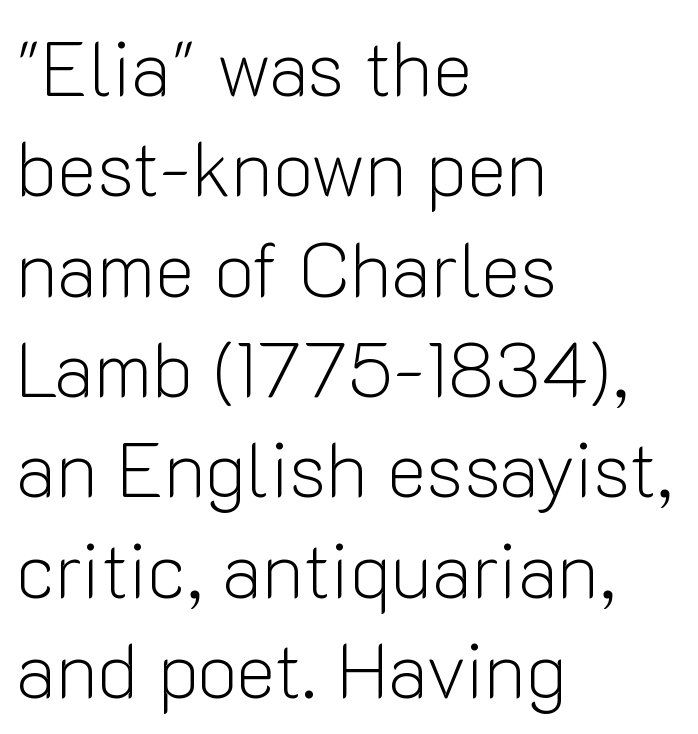
This sample uses a sans-serif face. Reading down the column, the eye jumps a familiar distance to each next line. Characters follow at the spacing the type designer built in. Weight: in the light-to-regular range. Descenders are the only things crossing below the line.
